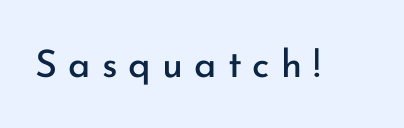
Q: Is the text bold? A: No.
Q: Is the text italic (slanted)? A: No, it is upright.
Q: Is the typeface a serif or a sans-serif typeface? A: Sans-serif.
Q: Is the text underlined? A: No.
Q: Is the spacing between letters normal or unusually wide? A: Unusually wide.
Q: Width (condensed, normal, or wide)? A: Normal.
Q: Stroke contrast? A: Low.
Q: x-height? A: Small.
Q: Monospaced? A: No.
